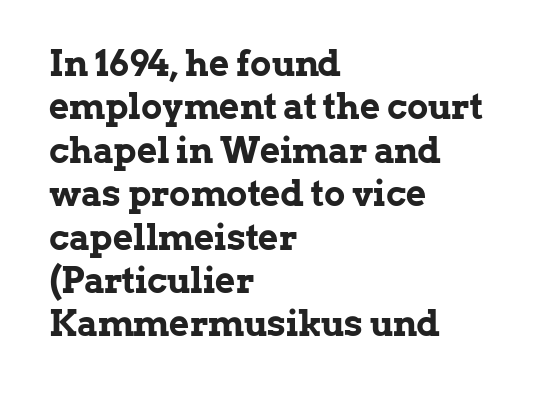
Q: Is the text bold? A: Yes.
Q: Is the text italic (slanted)? A: No, it is upright.
Q: Is the typeface a serif or a sans-serif typeface? A: Serif.
Q: Is the text underlined? A: No.
Q: How is the paragraph aligned? A: Left-aligned.
Q: Is the spacing between letters normal or unusually wide? A: Normal.
Q: Width (condensed, normal, or wide)? A: Normal.
Q: Stroke contrast? A: Low.
Q: x-height? A: Medium.
Q: Monospaced? A: No.
